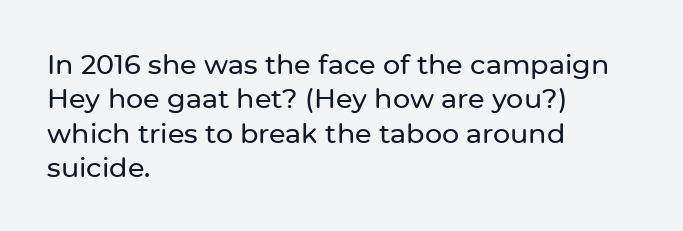
The image shows 27 px text type, upright; set left-aligned, normal line spacing (1.27x), normal letter spacing, not underlined.
